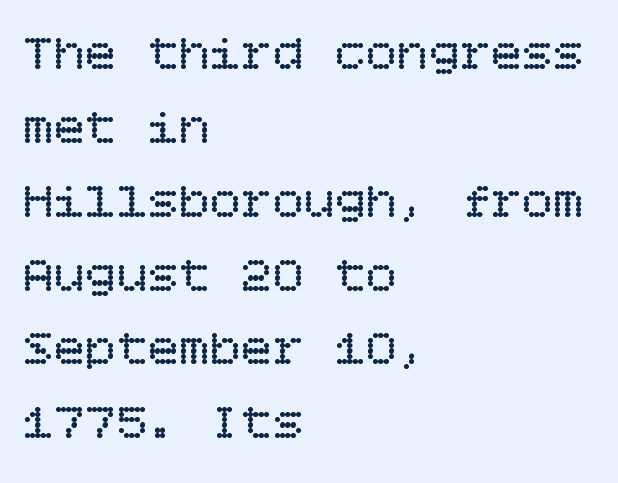
The image shows 52 px regular-weight type, upright; set left-aligned, normal line spacing (1.42x), normal letter spacing, not underlined; low stroke contrast and a large x-height.
